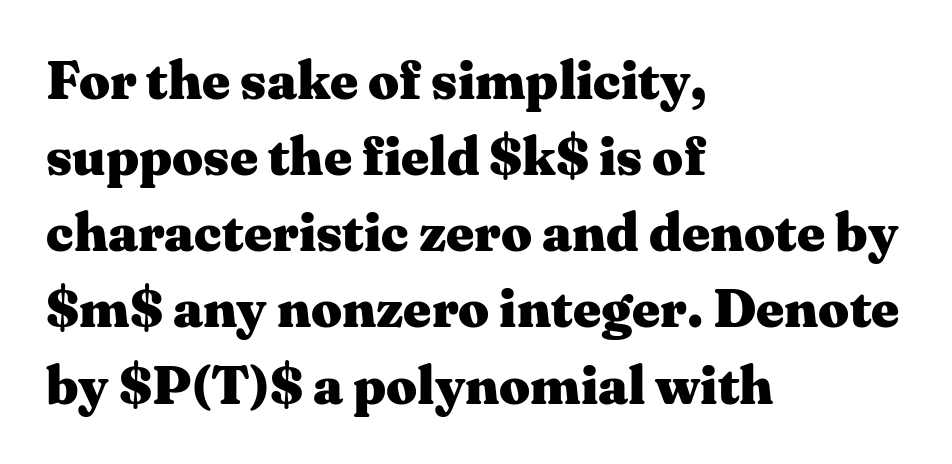
{"serif": "yes", "italic": "no", "bold": "yes", "weight": "heavy", "width": "wide", "stroke_contrast": "medium", "x_height": "medium", "monospaced": "no", "underline": "no", "align": "left", "line_spacing": "normal", "line_spacing_ratio": 1.41, "letter_spacing": "normal", "letter_spacing_em": 0.0, "glyph_px": 54}
